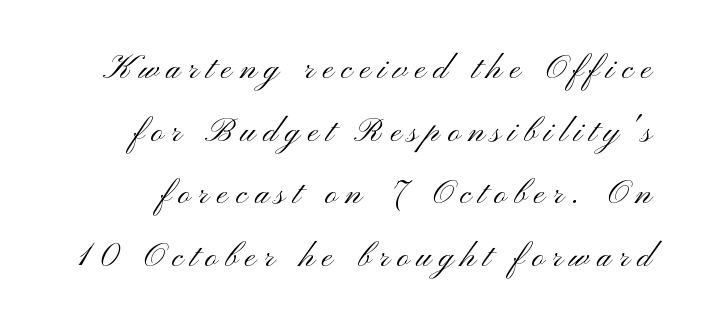
Q: Is the text bold? A: No.
Q: Is the text italic (slanted)? A: Yes.
Q: Is the typeface a serif or a sans-serif typeface? A: Sans-serif.
Q: Is the text underlined? A: No.
Q: Is the spacing between lines tight, normal or loose? A: Normal.
Q: Width (condensed, normal, or wide)? A: Wide.
Q: Stroke contrast? A: Medium.
Q: x-height? A: Small.
Q: Monospaced? A: No.
